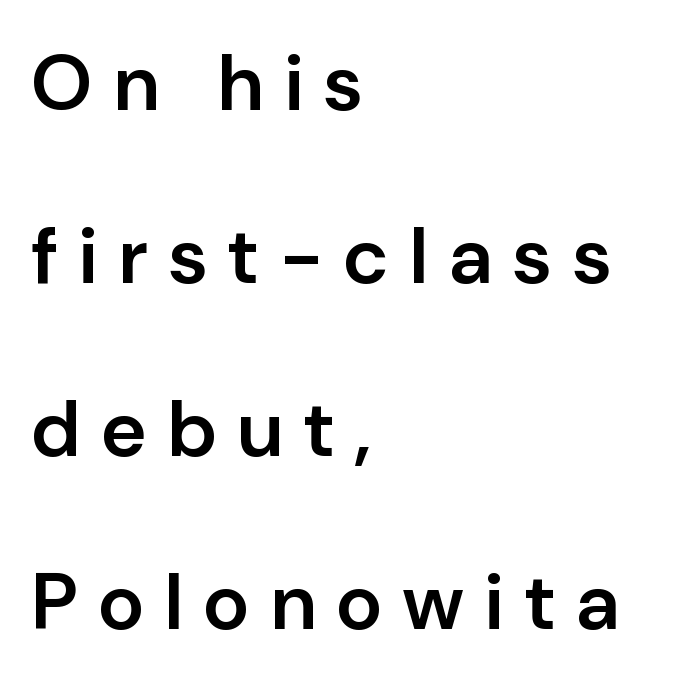
The image shows 79 px semibold sans-serif type, upright; set left-aligned, loose line spacing (2.19x), unusually wide letter spacing (+0.25 em), not underlined; low stroke contrast and a medium x-height.
